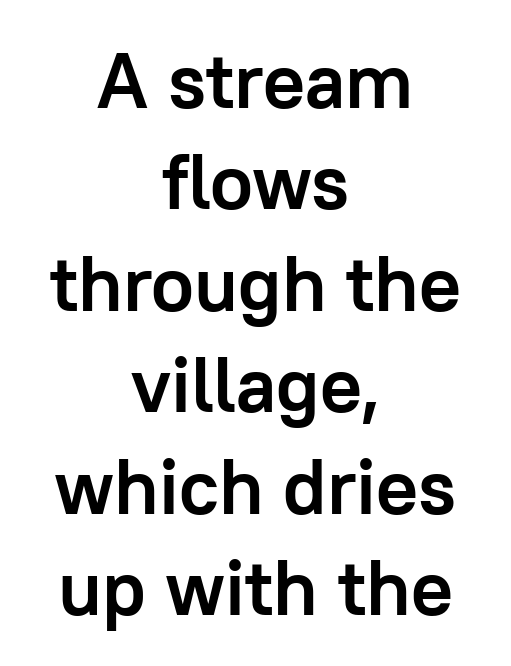
Leading: standard. The typeface chosen for these lines omits serifs. The words here are not underlined. Looks like regular typesetting: each glyph gets only the width it needs. Weight: bold.
